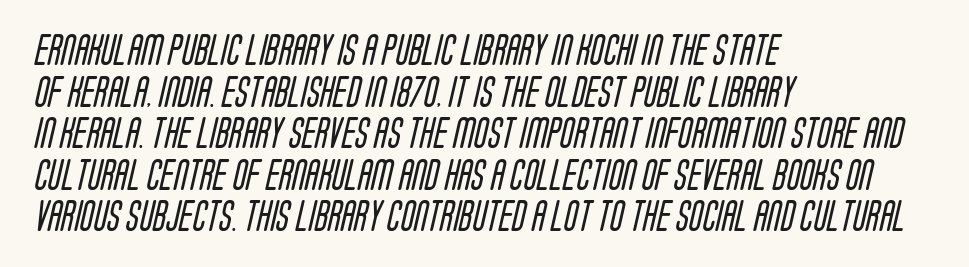
The image shows 31 px regular-weight, condensed sans-serif type; set left-aligned, normal line spacing (1.34x), normal letter spacing, not underlined; low stroke contrast and a large x-height.
